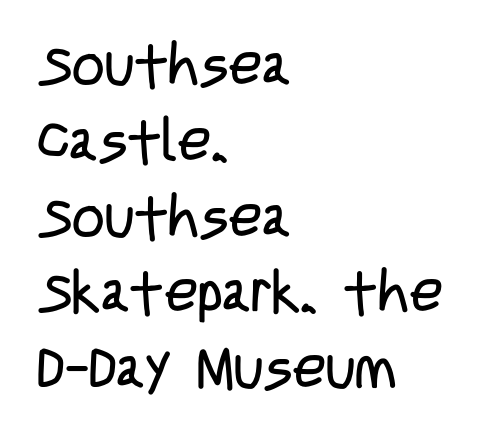
Q: Is the text bold? A: No.
Q: Is the text italic (slanted)? A: No, it is upright.
Q: Is the typeface a serif or a sans-serif typeface? A: Sans-serif.
Q: Is the text underlined? A: No.
Q: How is the paragraph aligned? A: Left-aligned.
Q: Is the spacing between letters normal or unusually wide? A: Normal.
Q: Is the spacing between lines tight, normal or loose? A: Normal.
Q: Width (condensed, normal, or wide)? A: Condensed.
Q: Stroke contrast? A: Low.
Q: x-height? A: Large.
Q: Monospaced? A: No.
